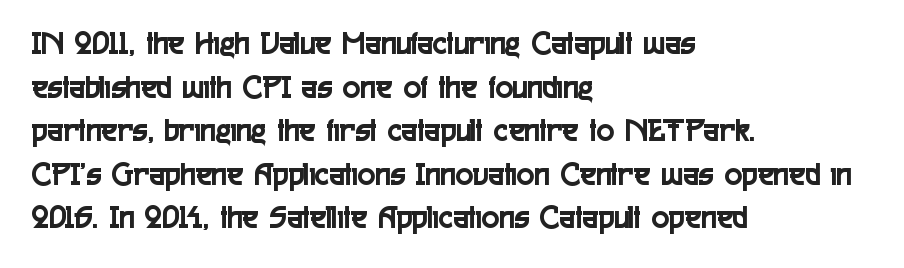
The image shows 33 px condensed sans-serif type, upright; set left-aligned, normal line spacing (1.32x), normal letter spacing, not underlined; a medium x-height.
